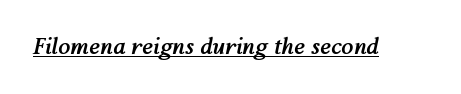
The image shows 22 px bold type, italic (leaning right); set normal letter spacing, underlined.
